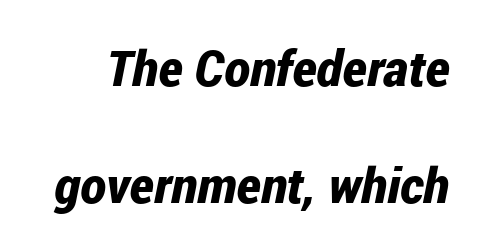
The image shows 49 px bold, condensed type, italic (leaning right); set loose line spacing (2.38x), normal letter spacing, not underlined; low stroke contrast and a medium x-height.
